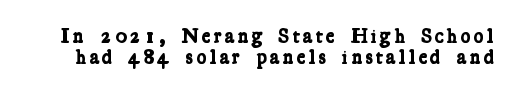
The image shows 21 px bold type; set tight line spacing (1.02x), not underlined.
